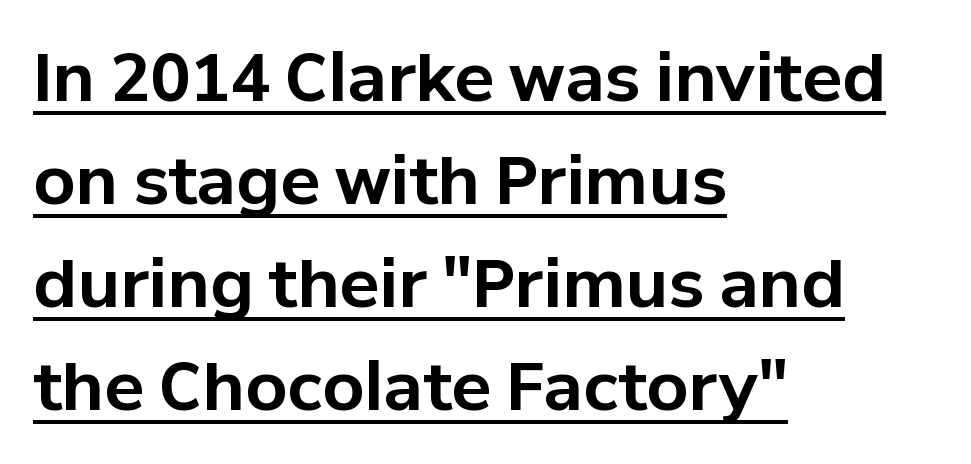
Q: Is the text bold? A: Yes.
Q: Is the text italic (slanted)? A: No, it is upright.
Q: Is the typeface a serif or a sans-serif typeface? A: Sans-serif.
Q: Is the text underlined? A: Yes.
Q: How is the paragraph aligned? A: Left-aligned.
Q: Is the spacing between letters normal or unusually wide? A: Normal.
Q: Is the spacing between lines tight, normal or loose? A: Normal.
Q: Width (condensed, normal, or wide)? A: Normal.
Q: Stroke contrast? A: Low.
Q: x-height? A: Medium.
Q: Monospaced? A: No.
